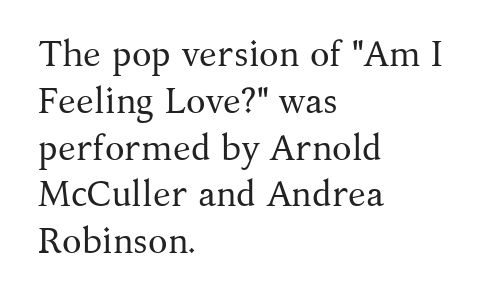
Q: Is the text bold? A: No.
Q: Is the text italic (slanted)? A: No, it is upright.
Q: Is the typeface a serif or a sans-serif typeface? A: Serif.
Q: Is the text underlined? A: No.
Q: How is the paragraph aligned? A: Left-aligned.
Q: Is the spacing between letters normal or unusually wide? A: Normal.
Q: Is the spacing between lines tight, normal or loose? A: Normal.
Q: Width (condensed, normal, or wide)? A: Normal.
Q: Stroke contrast? A: Medium.
Q: x-height? A: Medium.
Q: Monospaced? A: No.
